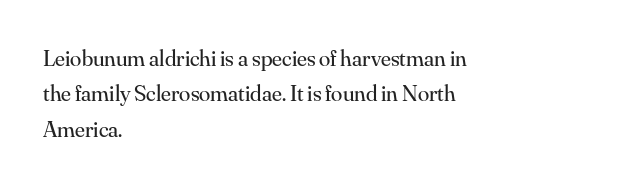
{"italic": "no", "bold": "no", "underline": "no", "align": "left", "line_spacing": "normal", "line_spacing_ratio": 1.54, "letter_spacing": "normal", "letter_spacing_em": 0.0, "glyph_px": 23}
